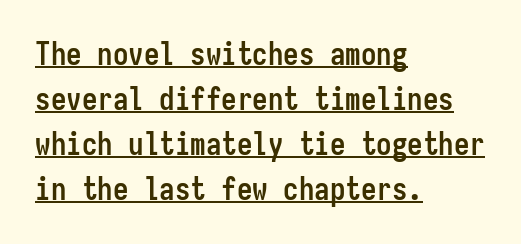
{"serif": "no", "italic": "no", "bold": "yes", "weight": "semibold", "width": "condensed", "stroke_contrast": "low", "x_height": "medium", "monospaced": "yes", "underline": "yes", "align": "left", "line_spacing": "normal", "line_spacing_ratio": 1.45, "letter_spacing": "normal", "letter_spacing_em": 0.0, "glyph_px": 31}
